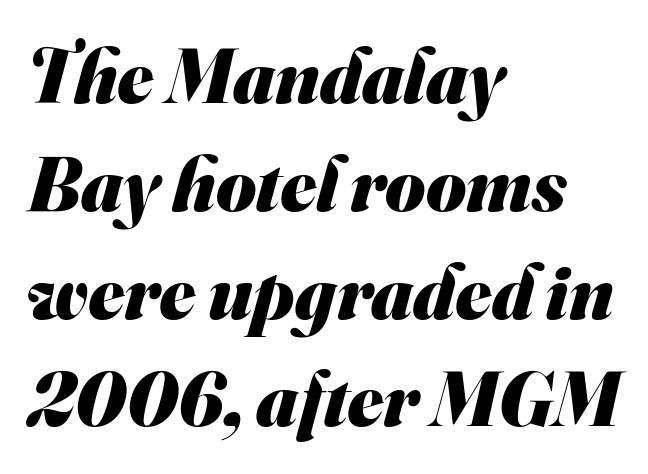
Q: Is the text bold? A: Yes.
Q: Is the typeface a serif or a sans-serif typeface? A: Sans-serif.
Q: Is the text underlined? A: No.
Q: How is the paragraph aligned? A: Left-aligned.
Q: Is the spacing between letters normal or unusually wide? A: Normal.
Q: Is the spacing between lines tight, normal or loose? A: Normal.
Q: Width (condensed, normal, or wide)? A: Normal.
Q: Stroke contrast? A: Medium.
Q: x-height? A: Small.
Q: Monospaced? A: No.
